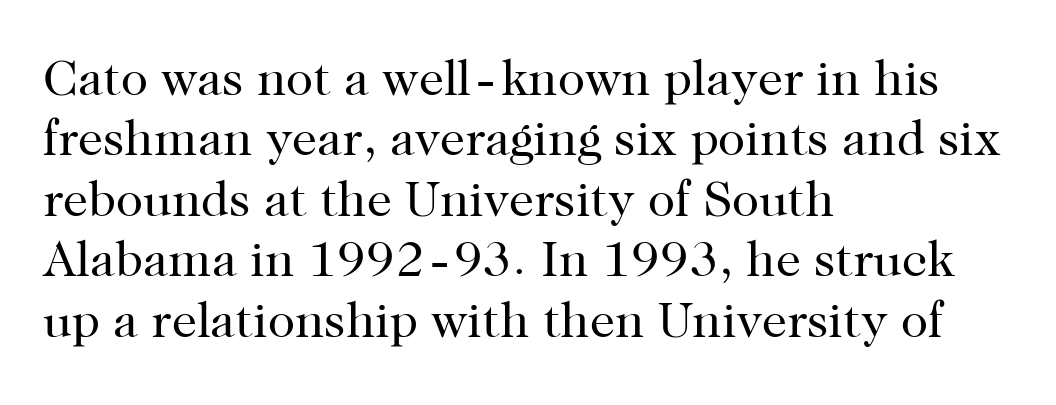
Q: Is the text bold? A: No.
Q: Is the text italic (slanted)? A: No, it is upright.
Q: Is the typeface a serif or a sans-serif typeface? A: Serif.
Q: Is the text underlined? A: No.
Q: How is the paragraph aligned? A: Left-aligned.
Q: Is the spacing between letters normal or unusually wide? A: Normal.
Q: Width (condensed, normal, or wide)? A: Normal.
Q: Stroke contrast? A: High.
Q: x-height? A: Medium.
Q: Monospaced? A: No.
